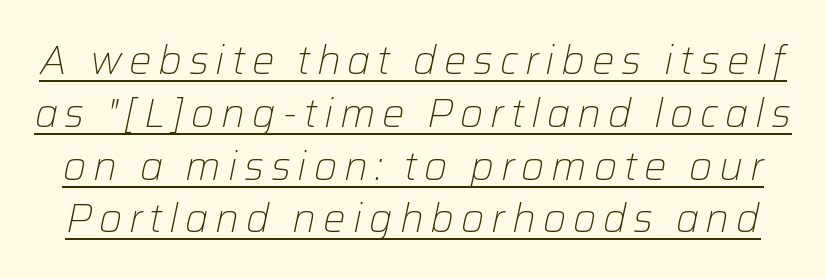
{"italic": "yes", "lean": "right", "slant_degrees": 12, "bold": "no", "weight": "light", "width": "normal", "stroke_contrast": "low", "x_height": "medium", "monospaced": "no", "underline": "yes", "line_spacing": "normal", "line_spacing_ratio": 1.32, "glyph_px": 40}
